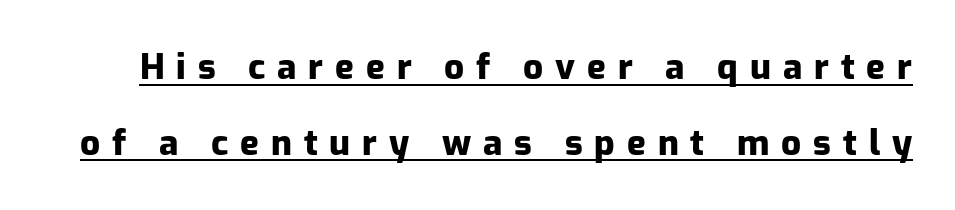
Q: Is the text bold? A: Yes.
Q: Is the text italic (slanted)? A: No, it is upright.
Q: Is the typeface a serif or a sans-serif typeface? A: Sans-serif.
Q: Is the text underlined? A: Yes.
Q: Is the spacing between letters normal or unusually wide? A: Unusually wide.
Q: Is the spacing between lines tight, normal or loose? A: Loose.
Q: Width (condensed, normal, or wide)? A: Normal.
Q: Stroke contrast? A: Low.
Q: x-height? A: Medium.
Q: Monospaced? A: No.
